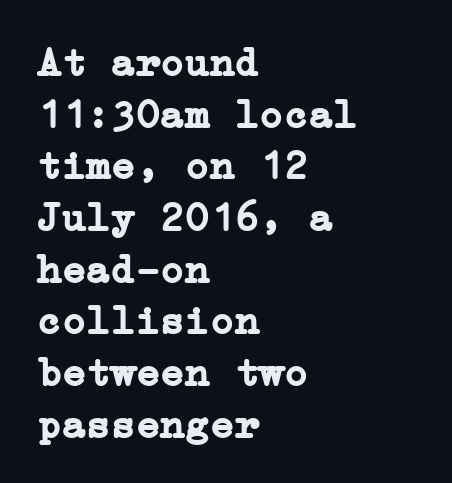
{"serif": "yes", "italic": "no", "bold": "yes", "weight": "semibold", "width": "normal", "stroke_contrast": "low", "x_height": "medium", "underline": "no", "align": "left", "line_spacing": "normal", "line_spacing_ratio": 1.26, "letter_spacing": "normal", "letter_spacing_em": 0.0, "glyph_px": 41}
